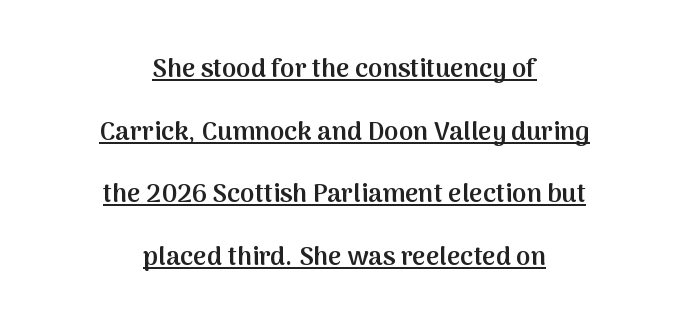
Q: Is the text bold? A: Semi-bold.
Q: Is the text italic (slanted)? A: No, it is upright.
Q: Is the text underlined? A: Yes.
Q: How is the paragraph aligned? A: Centered.
Q: Is the spacing between letters normal or unusually wide? A: Normal.
Q: Is the spacing between lines tight, normal or loose? A: Loose.
